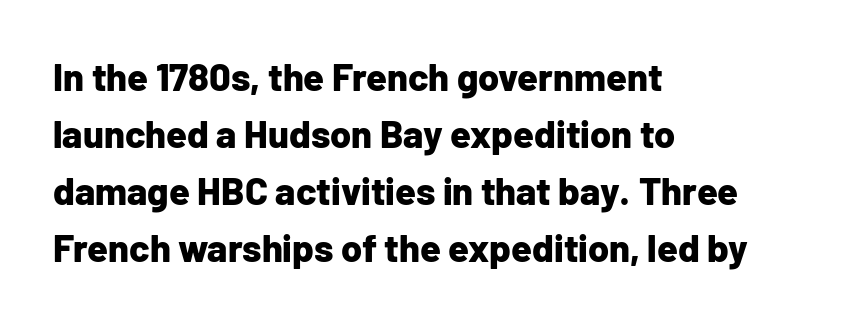
Q: Is the text bold? A: Yes.
Q: Is the text italic (slanted)? A: No, it is upright.
Q: Is the typeface a serif or a sans-serif typeface? A: Sans-serif.
Q: Is the text underlined? A: No.
Q: How is the paragraph aligned? A: Left-aligned.
Q: Is the spacing between letters normal or unusually wide? A: Normal.
Q: Is the spacing between lines tight, normal or loose? A: Normal.
Q: Width (condensed, normal, or wide)? A: Normal.
Q: Stroke contrast? A: Low.
Q: x-height? A: Medium.
Q: Monospaced? A: No.
